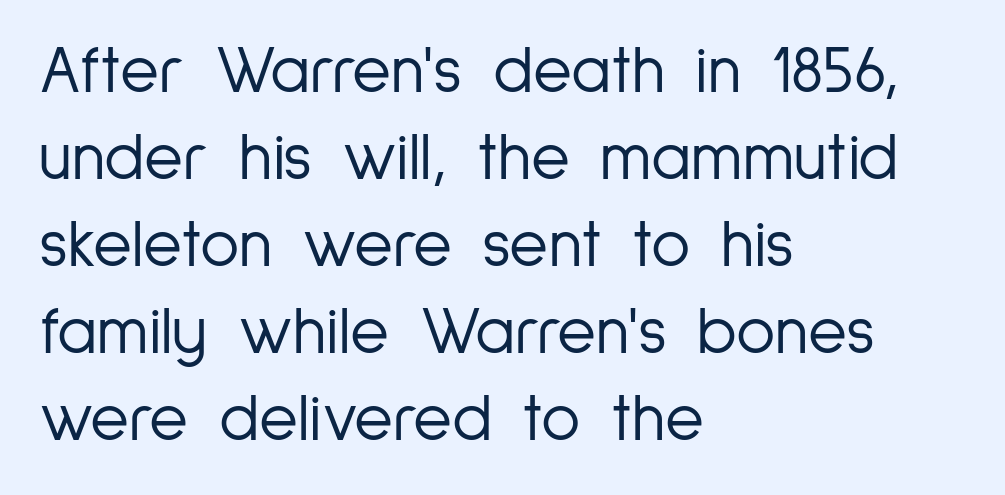
The ragged edge is on the right, which tells us the setting is flush left. Decoration check: the copy has no underline. Each word holds together tightly as a unit, with standard inter-letter gaps. If you measured baseline to baseline, you'd find a middling distance.
